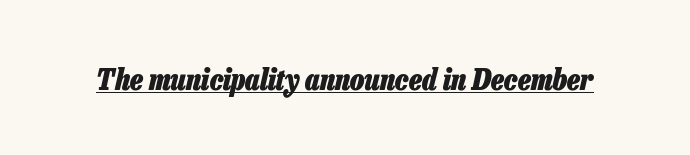
Q: Is the text bold? A: Yes.
Q: Is the text italic (slanted)? A: Yes, it leans right by about 13 degrees.
Q: Is the text underlined? A: Yes.
Q: Is the spacing between letters normal or unusually wide? A: Normal.
Q: Width (condensed, normal, or wide)? A: Condensed.
Q: Stroke contrast? A: Low.
Q: x-height? A: Medium.
Q: Monospaced? A: No.
